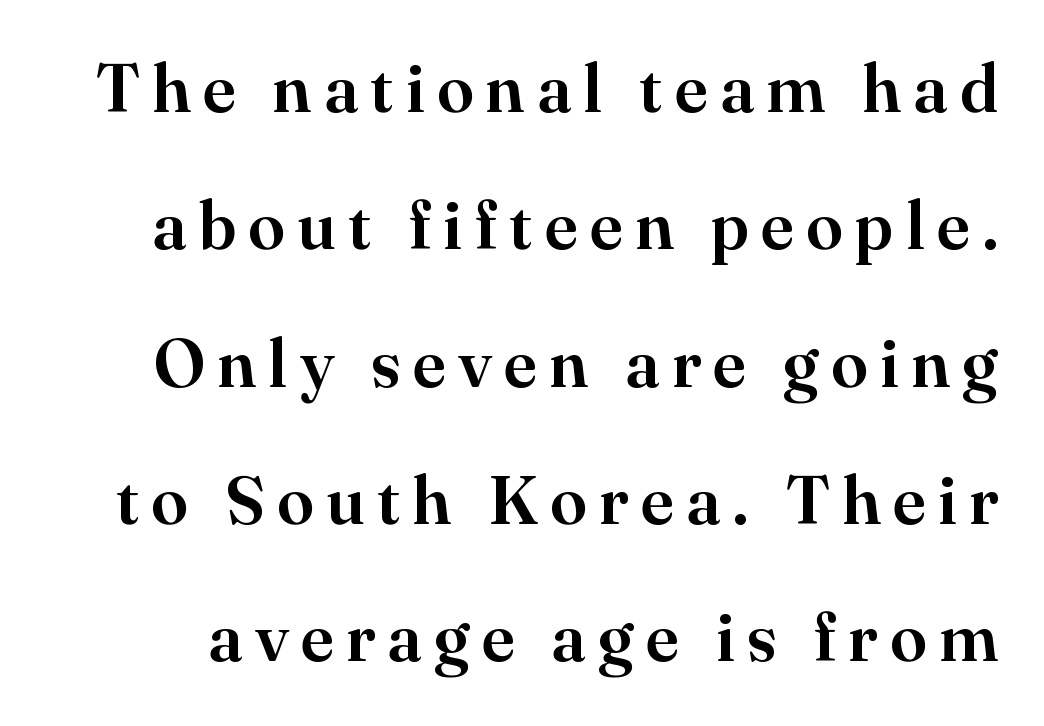
A great deal of white space separates one row of letters from the next. The specimen reads as upright at a glance. What kind of face is this? One with serifs. Character widths vary here, with narrow letters taking less room than wide ones. The foot of each line stays bare and open.
